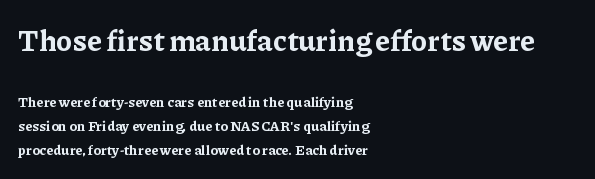
Every row of glyphs begins at an identical x-position on the left. The face used here is proportionally spaced, like ordinary book or web type. Typographically, this falls in the serif category. Do the letters lean? They stand straight. Tracking here is standard; glyphs follow each other at the usual distance.
